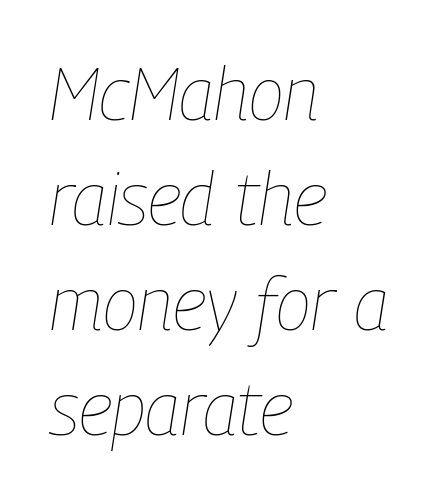
{"italic": "yes", "lean": "right", "slant_degrees": 9, "bold": "no", "weight": "thin", "width": "condensed", "stroke_contrast": "low", "x_height": "medium", "monospaced": "no", "underline": "no", "align": "left", "line_spacing": "normal", "line_spacing_ratio": 1.44, "letter_spacing": "normal", "letter_spacing_em": 0.0, "glyph_px": 73}
